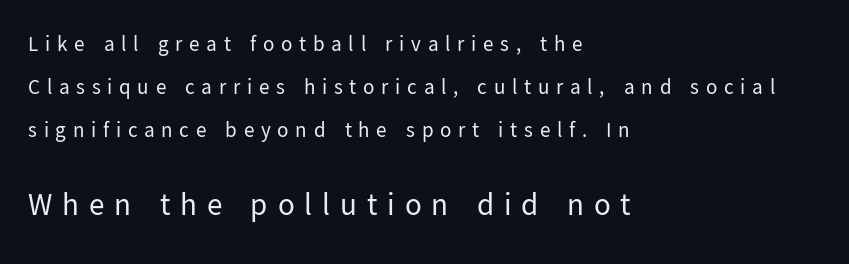
{"serif": "no", "italic": "no", "bold": "no", "weight": "regular", "width": "normal", "stroke_contrast": "low", "x_height": "medium", "monospaced": "no", "underline": "no", "align": "left", "line_spacing": "loose", "line_spacing_ratio": 2.04, "letter_spacing": "wide", "letter_spacing_em": 0.32, "larger_block": "second", "size_ratio": 1.48, "glyph_px": 31}
